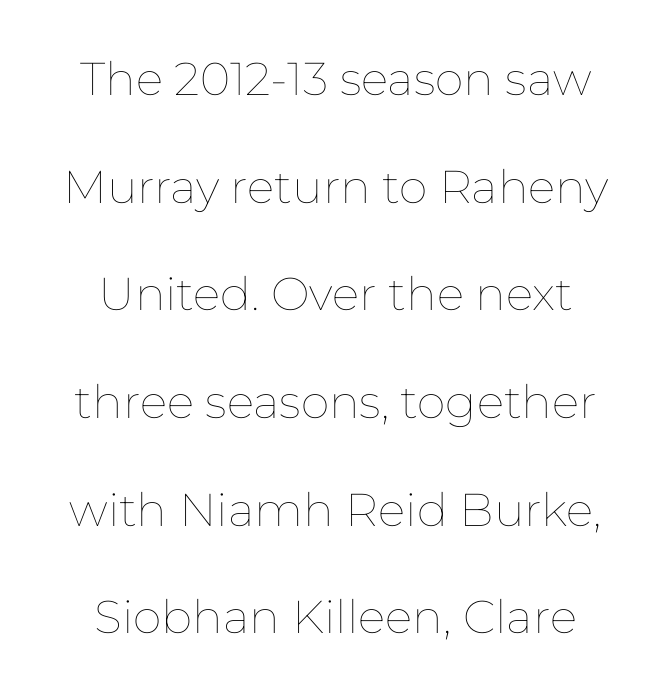
{"italic": "no", "bold": "no", "weight": "thin", "width": "normal", "stroke_contrast": "low", "x_height": "medium", "monospaced": "no", "underline": "no", "align": "center", "line_spacing": "loose", "line_spacing_ratio": 2.34, "letter_spacing": "normal", "letter_spacing_em": 0.0, "glyph_px": 46}
